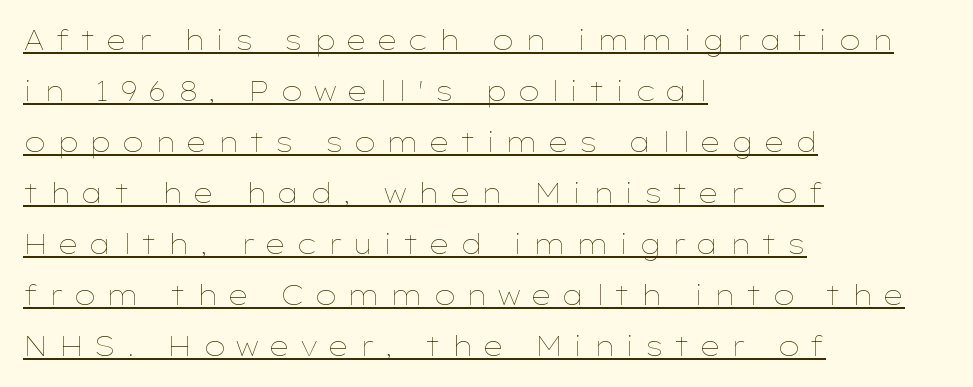
{"italic": "no", "bold": "no", "underline": "yes", "align": "left", "line_spacing_ratio": 1.89, "letter_spacing": "wide", "letter_spacing_em": 0.35, "glyph_px": 27}
